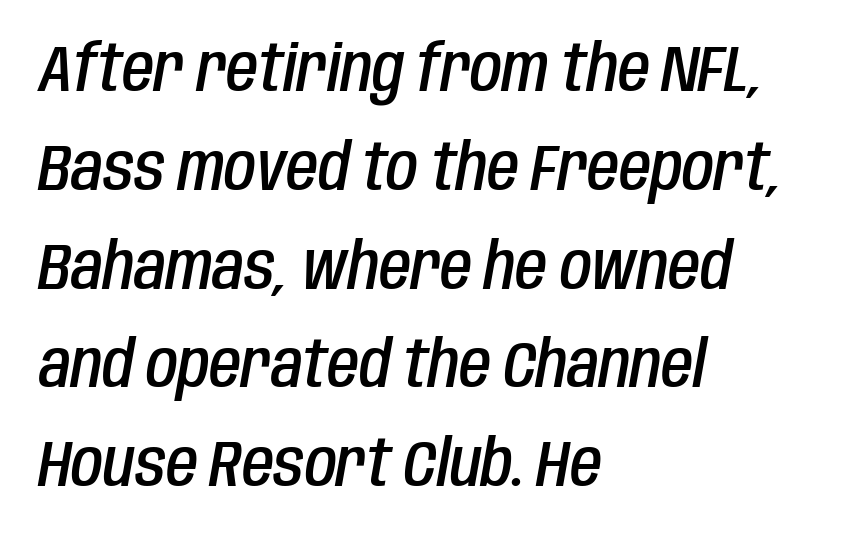
Vertical spacing — default. Italic? Definitely — the glyphs are oblique. These lines are rendered in a variable-pitch font. The string is rendered with underlining switched off.
